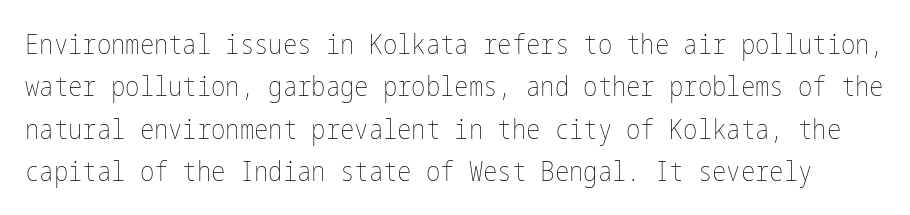
Is there much room between lines? A standard amount, neither cramped nor airy. The letters sit at their default tracking, neither squeezed nor spread. The zone under the glyphs is completely vacant. Stem width sits at or under what a default text font uses. Posture: vertical.
